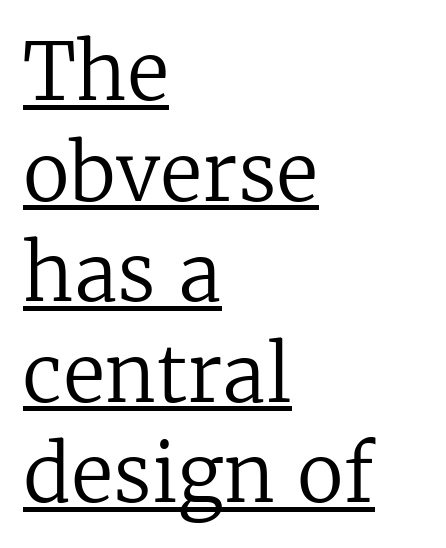
Glance below the letters and you will spot a drawn line. What's the leading like? Ordinary, nothing unusual. Note the varied advance widths — an 'i' is clearly narrower than an 'm'. Rendered with straight, roman letterforms. Heft: none added — not bold. Note: serifs present on the glyphs.
